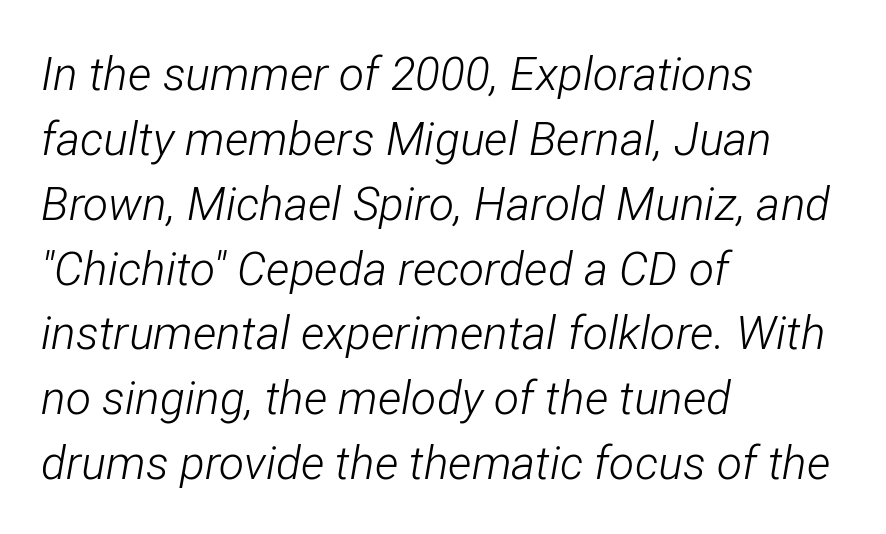
The image shows 46 px light, condensed type, italic (leaning right); set left-aligned, normal line spacing (1.41x), normal letter spacing, not underlined; low stroke contrast and a medium x-height.
